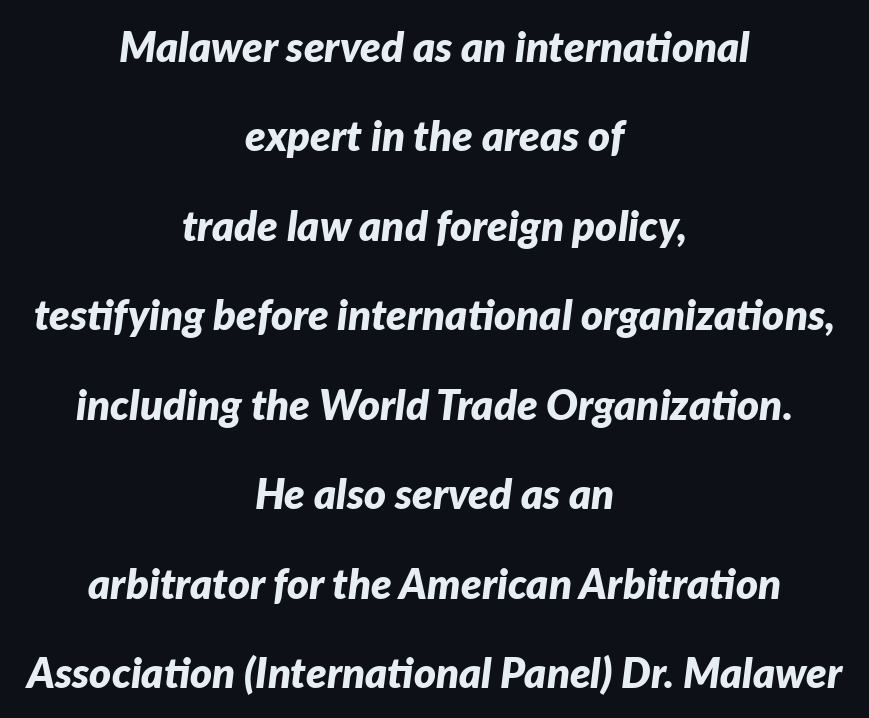
The image shows 42 px bold type, italic (leaning right); set centered, loose line spacing (2.13x), normal letter spacing, not underlined; low stroke contrast and a medium x-height.
